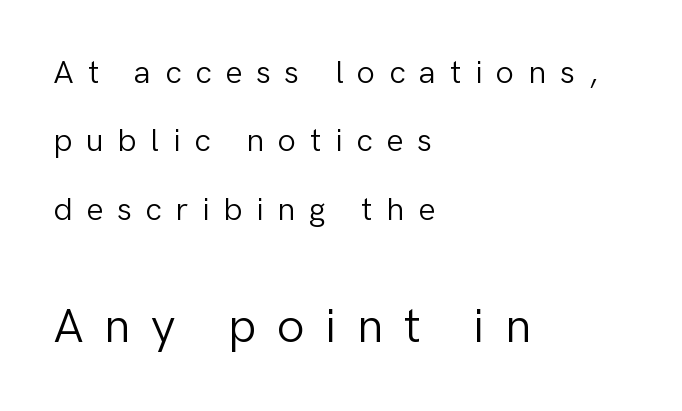
{"serif": "no", "italic": "no", "bold": "no", "weight": "light", "width": "normal", "stroke_contrast": "low", "x_height": "medium", "monospaced": "no", "underline": "no", "align": "left", "line_spacing": "loose", "line_spacing_ratio": 2.07, "letter_spacing": "wide", "letter_spacing_em": 0.41, "larger_block": "second", "size_ratio": 1.48, "glyph_px": 49}
